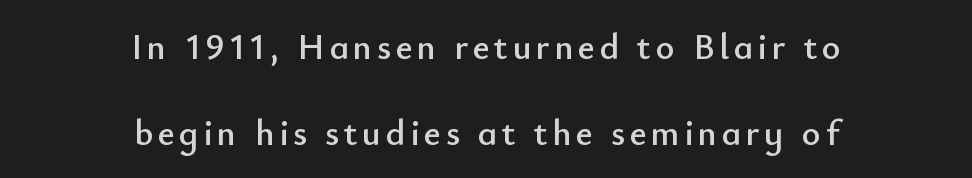
Q: Is the text italic (slanted)? A: No, it is upright.
Q: Is the typeface a serif or a sans-serif typeface? A: Sans-serif.
Q: Is the text underlined? A: No.
Q: How is the paragraph aligned? A: Centered.
Q: Is the spacing between lines tight, normal or loose? A: Loose.
Q: Width (condensed, normal, or wide)? A: Normal.
Q: Stroke contrast? A: Low.
Q: x-height? A: Small.
Q: Monospaced? A: No.
